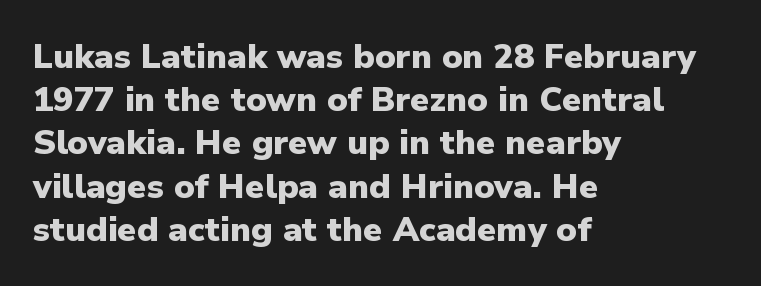
{"serif": "no", "italic": "no", "bold": "yes", "weight": "heavy", "width": "normal", "stroke_contrast": "low", "x_height": "medium", "monospaced": "no", "underline": "no", "align": "left", "line_spacing": "normal", "line_spacing_ratio": 1.27, "letter_spacing": "normal", "letter_spacing_em": 0.0, "glyph_px": 34}
